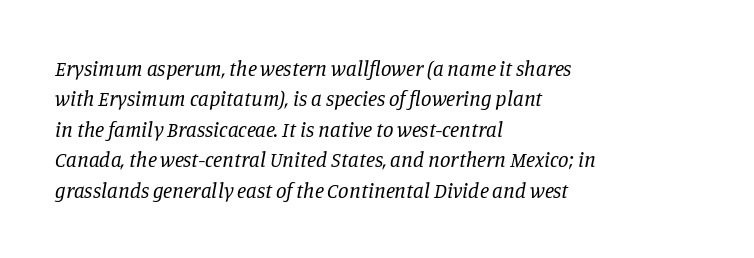
Q: Is the text bold? A: No.
Q: Is the text italic (slanted)? A: Yes, it leans right by about 11 degrees.
Q: Is the text underlined? A: No.
Q: How is the paragraph aligned? A: Left-aligned.
Q: Is the spacing between letters normal or unusually wide? A: Normal.
Q: Is the spacing between lines tight, normal or loose? A: Normal.
